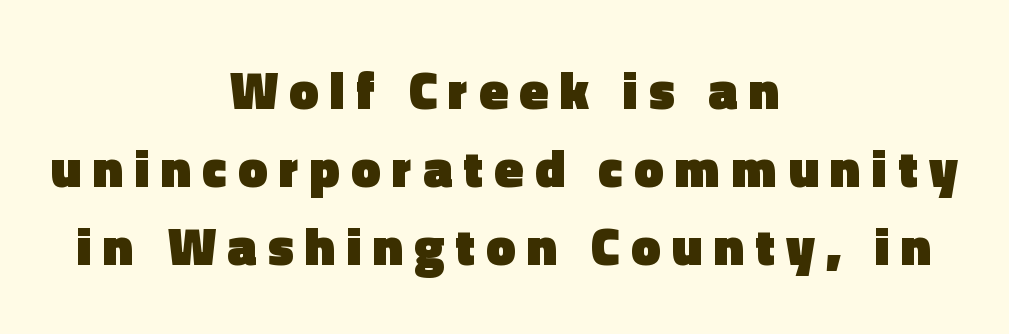
The font is running at its bold setting. Interline gaps are of average width in this sample. The letters advance in unequal steps, a hallmark of proportional type. Regarding serifs, this sample does without them. Spacing between characters has been opened up far beyond the box default.
